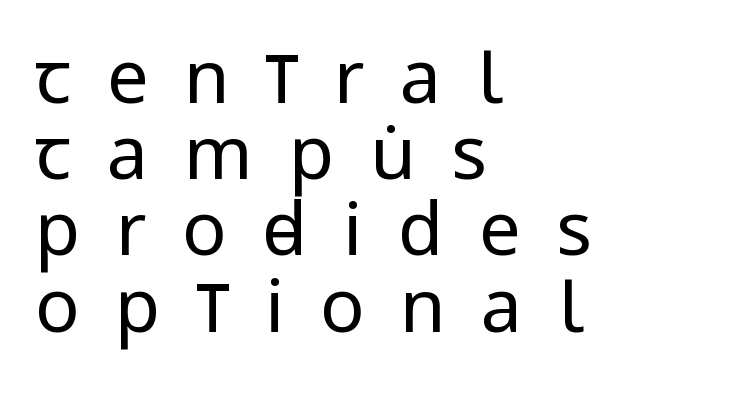
{"serif": "no", "italic": "no", "bold": "no", "weight": "regular", "width": "condensed", "stroke_contrast": "low", "x_height": "large", "monospaced": "no", "underline": "no", "align": "left", "line_spacing": "tight", "line_spacing_ratio": 1.03, "letter_spacing": "wide", "letter_spacing_em": 0.48, "glyph_px": 74}
